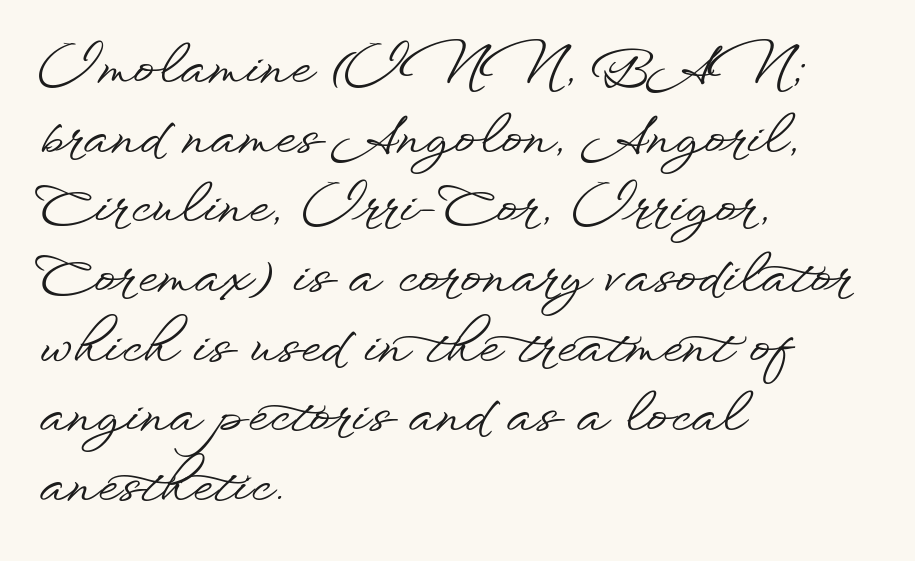
The image shows 52 px wide sans-serif type; set left-aligned, normal line spacing (1.34x), normal letter spacing, not underlined; low stroke contrast and a small x-height.
